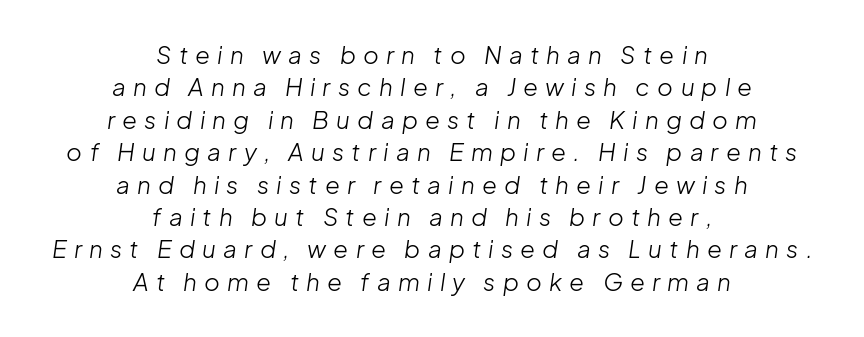
{"italic": "yes", "lean": "right", "slant_degrees": 8, "bold": "no", "underline": "no", "align": "center", "line_spacing": "normal", "line_spacing_ratio": 1.35, "letter_spacing": "wide", "letter_spacing_em": 0.3, "glyph_px": 24}
